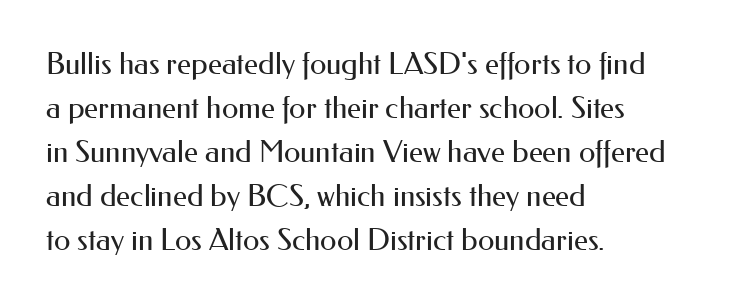
Q: Is the text bold? A: No.
Q: Is the text italic (slanted)? A: No, it is upright.
Q: Is the typeface a serif or a sans-serif typeface? A: Sans-serif.
Q: Is the text underlined? A: No.
Q: How is the paragraph aligned? A: Left-aligned.
Q: Is the spacing between letters normal or unusually wide? A: Normal.
Q: Is the spacing between lines tight, normal or loose? A: Normal.
Q: Width (condensed, normal, or wide)? A: Normal.
Q: Stroke contrast? A: Medium.
Q: x-height? A: Small.
Q: Monospaced? A: No.
